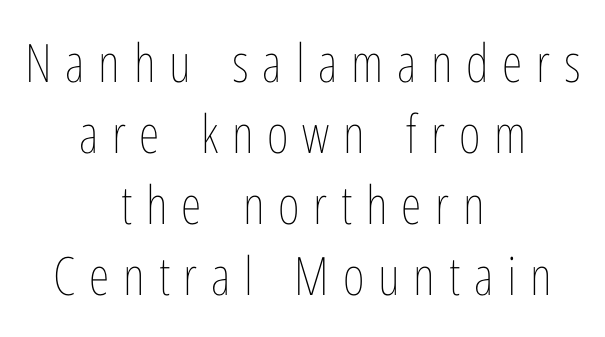
Underline: absent. This sample has the flowing, uneven cadence of proportional lettering. The setting favours the middle, as headings and verse often do. The font sits on the lighter half of the weight spectrum, regular included. The typography opts for an upright posture over an oblique one.
